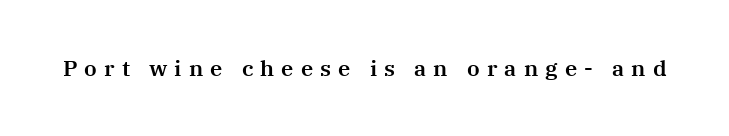
{"italic": "no", "underline": "no", "letter_spacing": "wide", "letter_spacing_em": 0.32, "glyph_px": 22}
